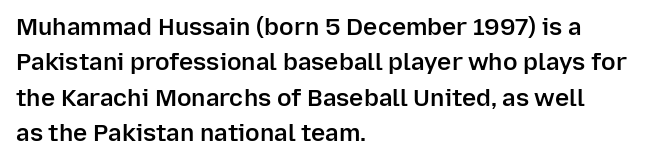
The image shows 24 px text type, upright; set left-aligned, normal line spacing (1.47x), normal letter spacing, not underlined.
